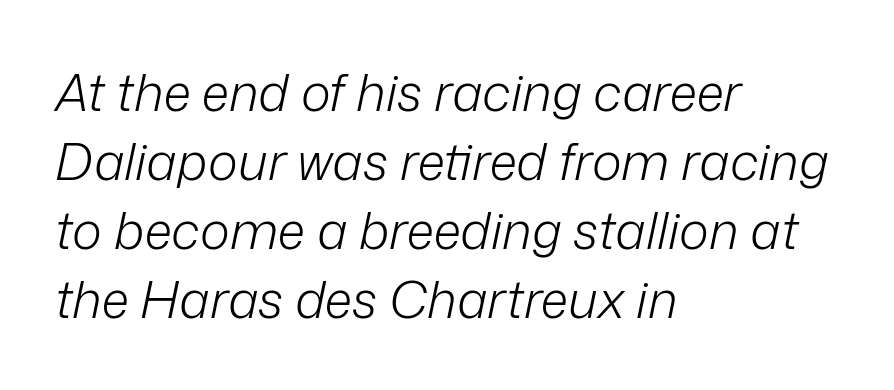
The image shows 51 px light type, italic (leaning right); set left-aligned, normal line spacing (1.35x), normal letter spacing, not underlined; low stroke contrast and a medium x-height.
